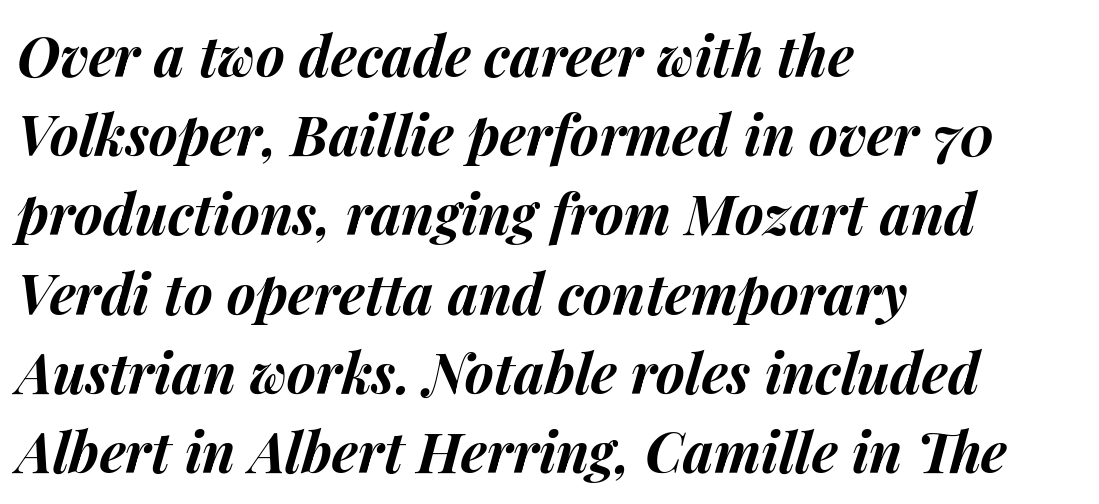
{"italic": "yes", "lean": "right", "slant_degrees": 14, "bold": "yes", "weight": "bold", "width": "normal", "stroke_contrast": "medium", "x_height": "medium", "monospaced": "no", "underline": "no", "align": "left", "line_spacing": "normal", "line_spacing_ratio": 1.44, "letter_spacing": "normal", "letter_spacing_em": 0.0, "glyph_px": 55}
